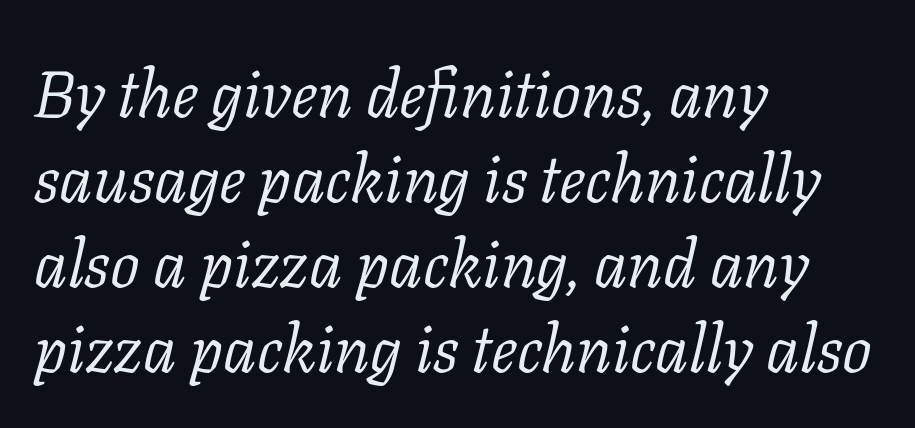
The image shows 66 px light serif type, italic (leaning right); set left-aligned, normal line spacing (1.29x), normal letter spacing, not underlined; low stroke contrast and a medium x-height.
